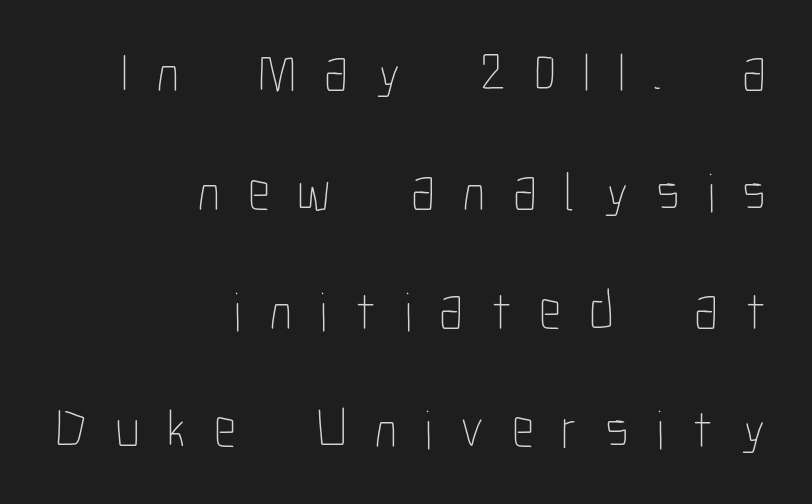
The image shows 55 px thin, condensed type, upright; set right-aligned, loose line spacing (2.16x), unusually wide letter spacing (+0.5 em), not underlined; low stroke contrast and a medium x-height.
